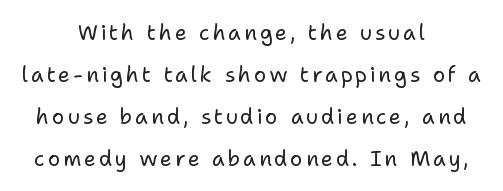
The rendering uses a large line-height, opening up the rows. The baseline area is clear. This sample is center-justified, so both line endings float freely. Style check: upright. Heft: none added — not bold.
